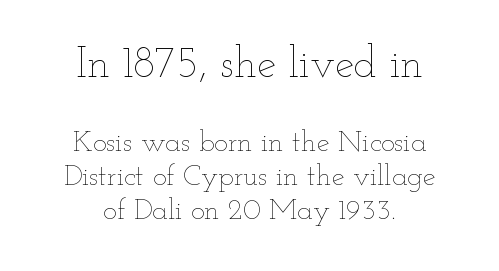
Q: Is the text bold? A: No.
Q: Is the text italic (slanted)? A: No, it is upright.
Q: Is the text underlined? A: No.
Q: How is the paragraph aligned? A: Centered.
Q: Is the spacing between letters normal or unusually wide? A: Normal.
Q: Which block of text is set in a larger size, the first (top) or the second (bottom)? A: The first (top) one.
Q: Width (condensed, normal, or wide)? A: Wide.
Q: Stroke contrast? A: Low.
Q: x-height? A: Small.
Q: Monospaced? A: No.
